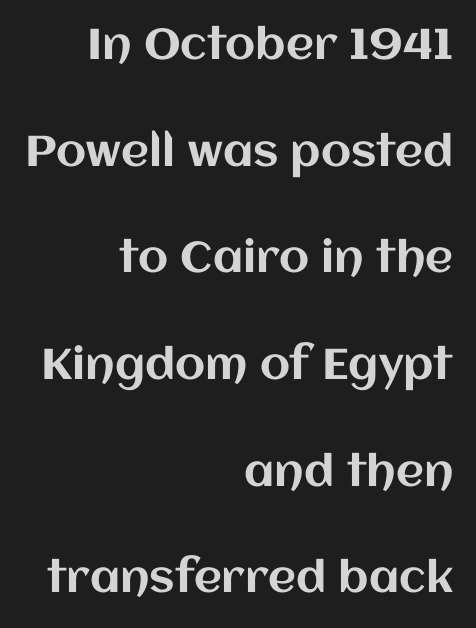
Q: Is the text italic (slanted)? A: No, it is upright.
Q: Is the text underlined? A: No.
Q: How is the paragraph aligned? A: Right-aligned.
Q: Is the spacing between letters normal or unusually wide? A: Normal.
Q: Is the spacing between lines tight, normal or loose? A: Loose.
Q: Width (condensed, normal, or wide)? A: Normal.
Q: Stroke contrast? A: Medium.
Q: x-height? A: Large.
Q: Monospaced? A: No.
